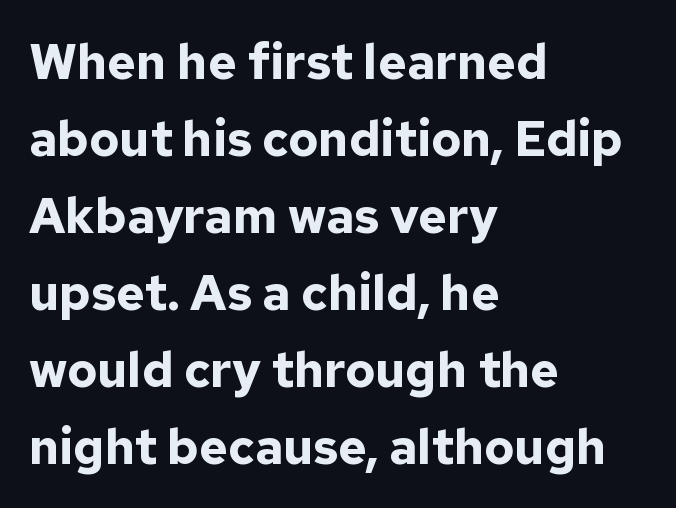
Q: Is the text bold? A: Yes.
Q: Is the text italic (slanted)? A: No, it is upright.
Q: Is the typeface a serif or a sans-serif typeface? A: Sans-serif.
Q: Is the text underlined? A: No.
Q: How is the paragraph aligned? A: Left-aligned.
Q: Is the spacing between letters normal or unusually wide? A: Normal.
Q: Is the spacing between lines tight, normal or loose? A: Normal.
Q: Width (condensed, normal, or wide)? A: Normal.
Q: Stroke contrast? A: Low.
Q: x-height? A: Medium.
Q: Monospaced? A: No.
